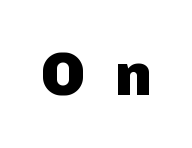
Notice how the stems are strictly vertical — no italics here. Note the varied advance widths — an 'i' is clearly narrower than an 'm'. Note: no serifs on the glyphs. The strip under each line holds only bare page. The face used here is rendered with a markedly widened letterfit.
